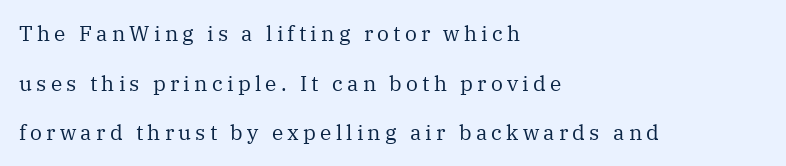
The image shows 21 px text type, upright; set left-aligned, loose line spacing (2.36x), unusually wide letter spacing (+0.2 em), not underlined.
